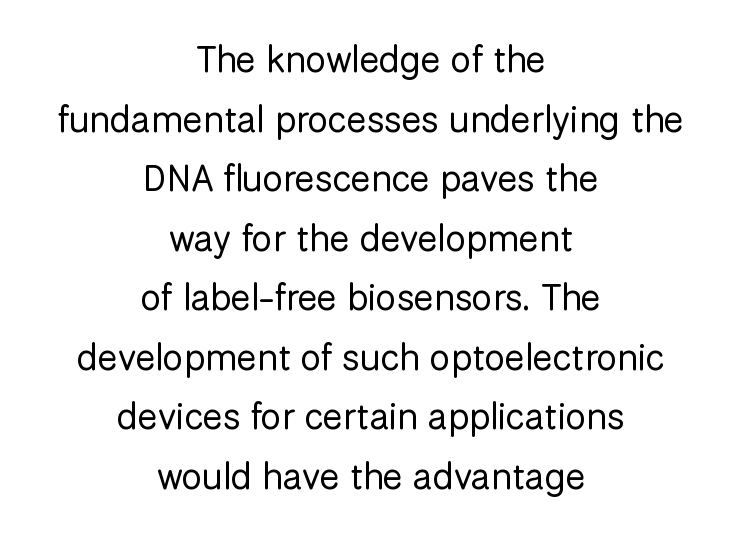
Q: Is the text bold? A: No.
Q: Is the text italic (slanted)? A: No, it is upright.
Q: Is the typeface a serif or a sans-serif typeface? A: Sans-serif.
Q: Is the text underlined? A: No.
Q: How is the paragraph aligned? A: Centered.
Q: Is the spacing between letters normal or unusually wide? A: Normal.
Q: Is the spacing between lines tight, normal or loose? A: Normal.
Q: Width (condensed, normal, or wide)? A: Normal.
Q: Stroke contrast? A: Low.
Q: x-height? A: Medium.
Q: Monospaced? A: No.
